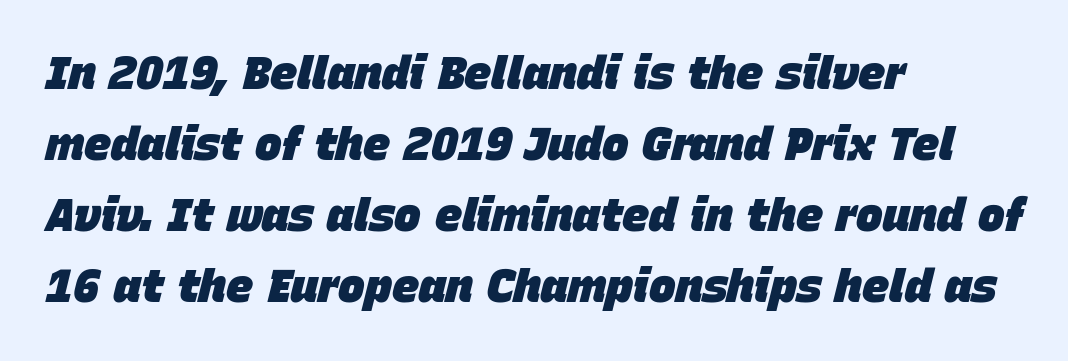
Q: Is the text bold? A: Yes.
Q: Is the text italic (slanted)? A: Yes, it leans right by about 15 degrees.
Q: Is the text underlined? A: No.
Q: How is the paragraph aligned? A: Left-aligned.
Q: Is the spacing between letters normal or unusually wide? A: Normal.
Q: Is the spacing between lines tight, normal or loose? A: Normal.
Q: Width (condensed, normal, or wide)? A: Normal.
Q: Stroke contrast? A: Low.
Q: x-height? A: Large.
Q: Monospaced? A: No.
